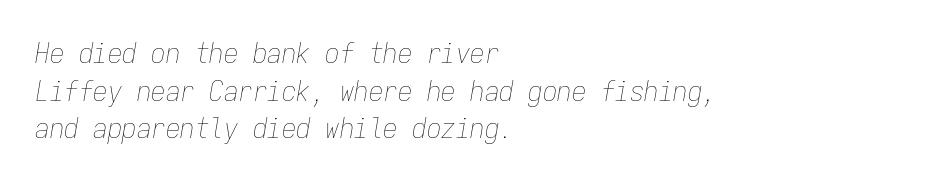
Q: Is the text bold? A: No.
Q: Is the text italic (slanted)? A: Yes, it leans right by about 9 degrees.
Q: Is the text underlined? A: No.
Q: How is the paragraph aligned? A: Left-aligned.
Q: Is the spacing between letters normal or unusually wide? A: Normal.
Q: Is the spacing between lines tight, normal or loose? A: Normal.
Q: Width (condensed, normal, or wide)? A: Condensed.
Q: Stroke contrast? A: Low.
Q: x-height? A: Medium.
Q: Monospaced? A: Yes.
